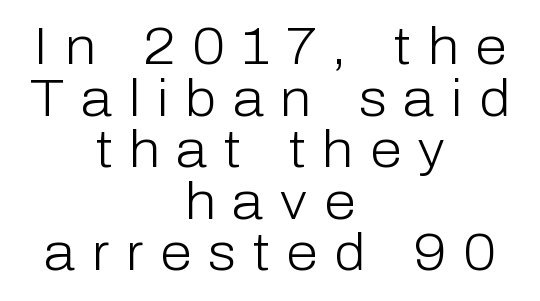
Q: Is the text bold? A: No.
Q: Is the text italic (slanted)? A: No, it is upright.
Q: Is the typeface a serif or a sans-serif typeface? A: Sans-serif.
Q: Is the text underlined? A: No.
Q: How is the paragraph aligned? A: Centered.
Q: Is the spacing between letters normal or unusually wide? A: Unusually wide.
Q: Is the spacing between lines tight, normal or loose? A: Tight.
Q: Width (condensed, normal, or wide)? A: Normal.
Q: Stroke contrast? A: Low.
Q: x-height? A: Medium.
Q: Monospaced? A: No.
